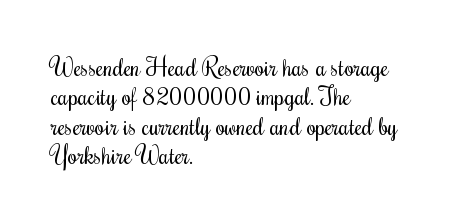
Q: Is the text bold? A: No.
Q: Is the text italic (slanted)? A: Yes.
Q: Is the text underlined? A: No.
Q: How is the paragraph aligned? A: Left-aligned.
Q: Is the spacing between letters normal or unusually wide? A: Normal.
